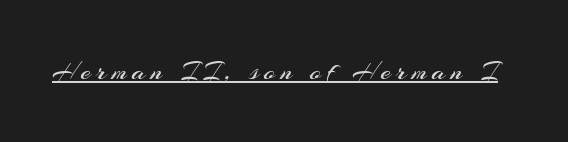
Q: Is the text bold? A: No.
Q: Is the text italic (slanted)? A: Yes.
Q: Is the typeface a serif or a sans-serif typeface? A: Sans-serif.
Q: Is the text underlined? A: Yes.
Q: Width (condensed, normal, or wide)? A: Normal.
Q: Stroke contrast? A: Medium.
Q: x-height? A: Small.
Q: Monospaced? A: No.
